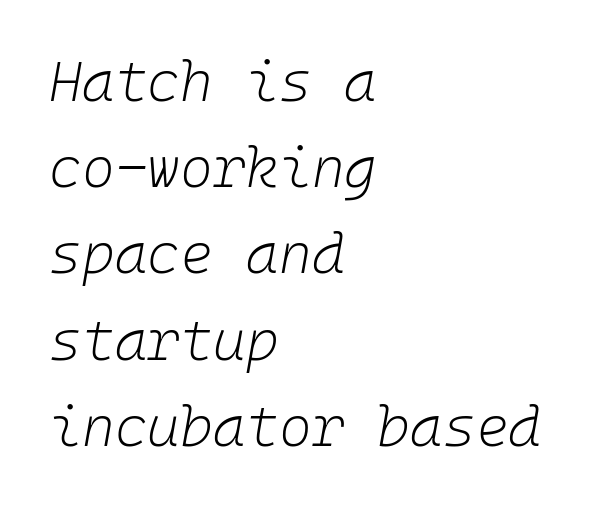
The image shows 56 px light type, italic (leaning right); set left-aligned, normal line spacing (1.54x), normal letter spacing, not underlined; low stroke contrast and a medium x-height.
